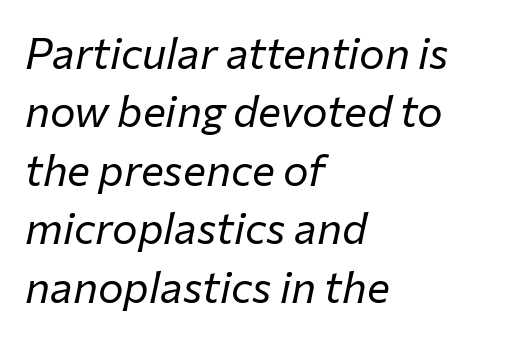
The specimen omits any rule beneath the text block's lines. When letters slant like this, we call the style italic. Leading matches the norm, producing a regular column. This sample has the flowing, uneven cadence of proportional lettering. Is this a heavy cut? Hardly; it is regular or lighter. The face used here is rendered with its standard letterfit.
